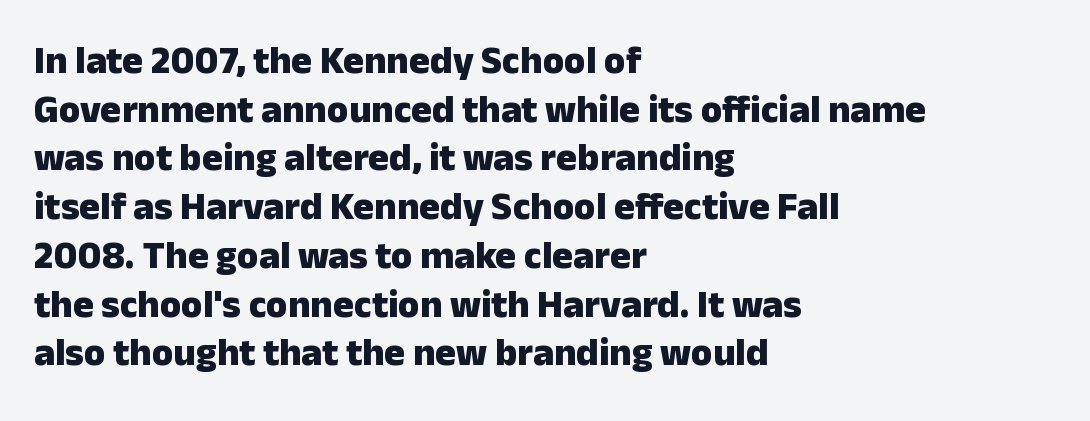
{"serif": "no", "italic": "no", "bold": "yes", "weight": "heavy", "width": "normal", "stroke_contrast": "low", "x_height": "medium", "monospaced": "no", "underline": "no", "align": "left", "line_spacing": "normal", "line_spacing_ratio": 1.25, "letter_spacing": "normal", "letter_spacing_em": 0.0, "glyph_px": 39}
